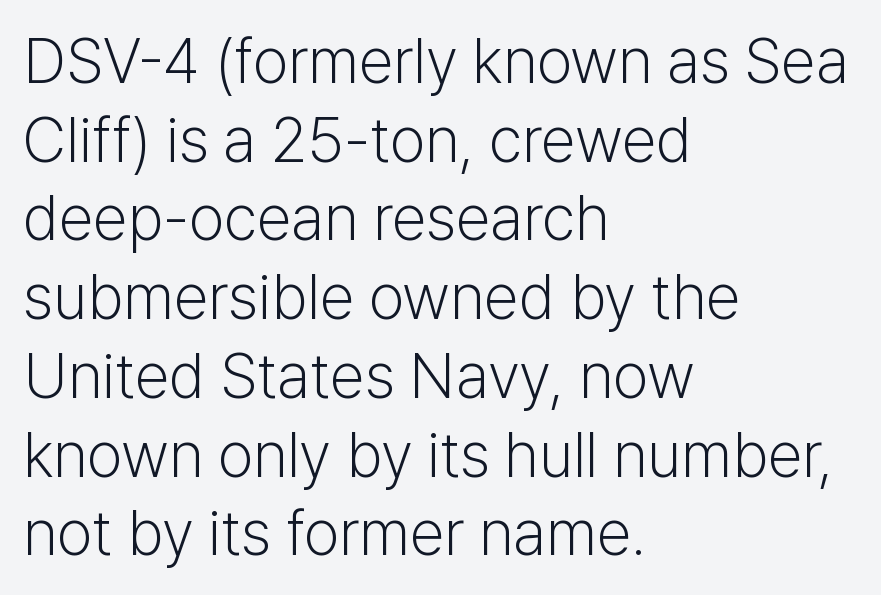
Q: Is the text bold? A: No.
Q: Is the text italic (slanted)? A: No, it is upright.
Q: Is the typeface a serif or a sans-serif typeface? A: Sans-serif.
Q: Is the text underlined? A: No.
Q: How is the paragraph aligned? A: Left-aligned.
Q: Is the spacing between letters normal or unusually wide? A: Normal.
Q: Is the spacing between lines tight, normal or loose? A: Normal.
Q: Width (condensed, normal, or wide)? A: Normal.
Q: Stroke contrast? A: Low.
Q: x-height? A: Medium.
Q: Monospaced? A: No.
